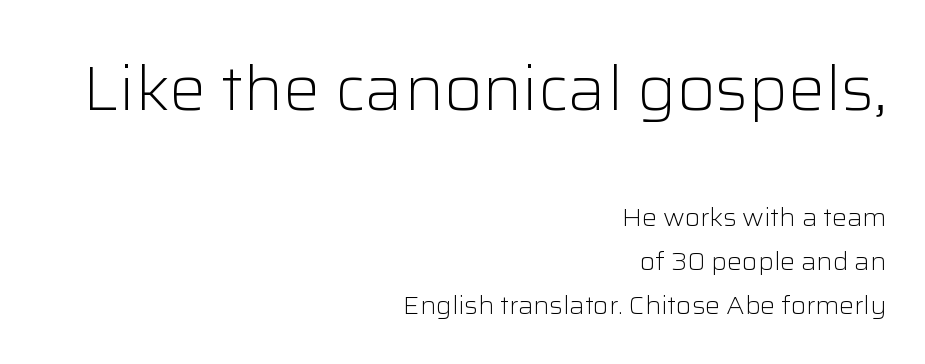
The image shows 62 px light sans-serif type, upright; set right-aligned, line spacing 1.75x, normal letter spacing, not underlined; the first (top) block is 2.48x larger; low stroke contrast and a medium x-height.
